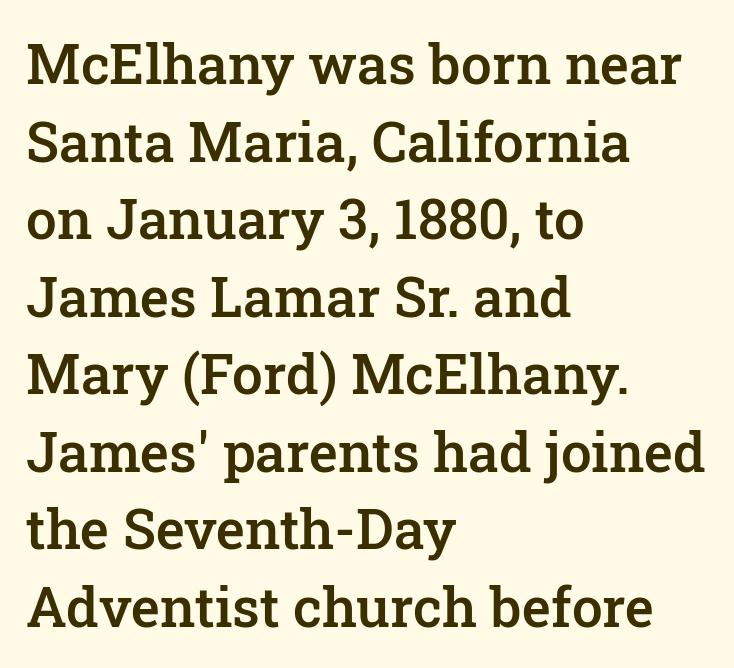
Q: Is the text bold? A: Semi-bold.
Q: Is the text italic (slanted)? A: No, it is upright.
Q: Is the typeface a serif or a sans-serif typeface? A: Serif.
Q: Is the text underlined? A: No.
Q: How is the paragraph aligned? A: Left-aligned.
Q: Is the spacing between letters normal or unusually wide? A: Normal.
Q: Is the spacing between lines tight, normal or loose? A: Normal.
Q: Width (condensed, normal, or wide)? A: Normal.
Q: Stroke contrast? A: Low.
Q: x-height? A: Medium.
Q: Monospaced? A: No.
